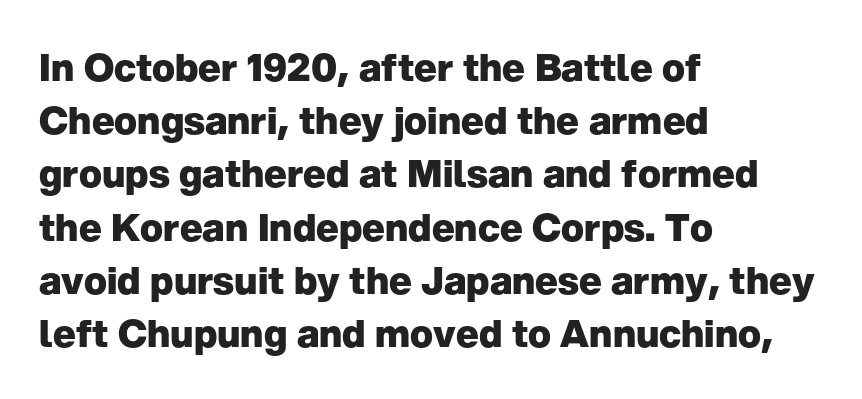
The image shows 38 px heavy sans-serif type, upright; set left-aligned, normal line spacing (1.4x), normal letter spacing, not underlined; low stroke contrast and a medium x-height.
